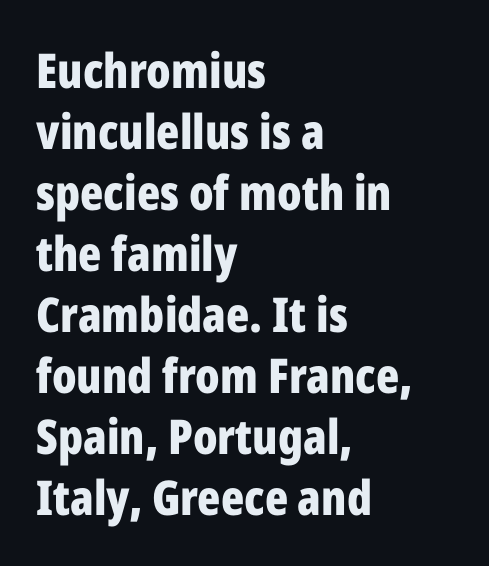
The space directly below the letters is spotless. Inter-character spacing is left at the font's built-in metrics. The typeface chosen for these lines omits serifs. Compared with a centered layout, this one pins lines to the left instead. I'd describe the lettering as bold — thick and assertive.
